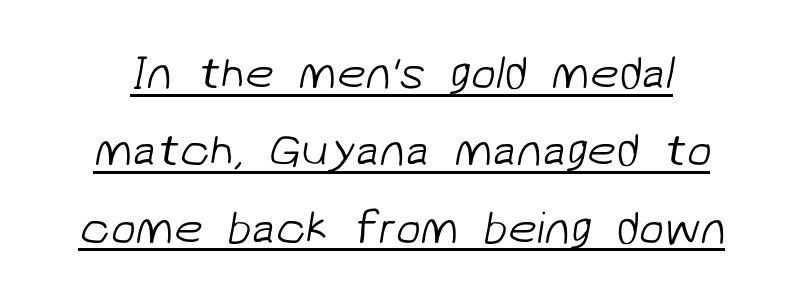
Q: Is the text bold? A: No.
Q: Is the typeface a serif or a sans-serif typeface? A: Sans-serif.
Q: Is the text underlined? A: Yes.
Q: Is the spacing between letters normal or unusually wide? A: Normal.
Q: Is the spacing between lines tight, normal or loose? A: Normal.
Q: Width (condensed, normal, or wide)? A: Normal.
Q: Stroke contrast? A: Low.
Q: x-height? A: Medium.
Q: Monospaced? A: No.
